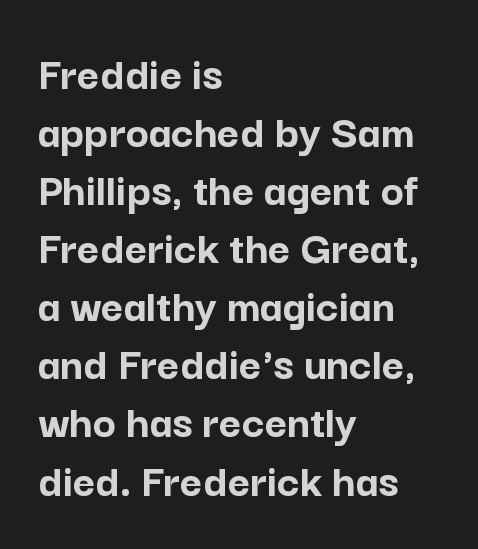
Students, note that the glyphs here touch the page at normal intervals. Does the weight exceed regular? Yes, all the way to bold. Do the characters align in a grid? No, the font is proportional. It's the straight-up-and-down kind of type. Line beginnings align vertically; line endings do not.
